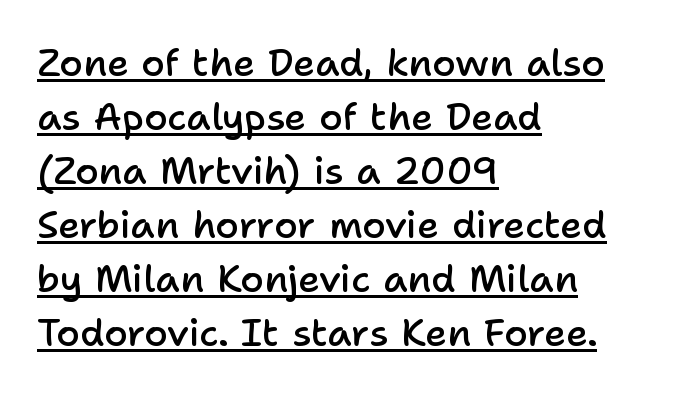
{"serif": "no", "italic": "no", "bold": "semi", "weight": "semibold", "width": "normal", "stroke_contrast": "low", "x_height": "medium", "monospaced": "no", "underline": "yes", "align": "left", "line_spacing": "normal", "line_spacing_ratio": 1.42, "letter_spacing": "normal", "letter_spacing_em": 0.0, "glyph_px": 38}
